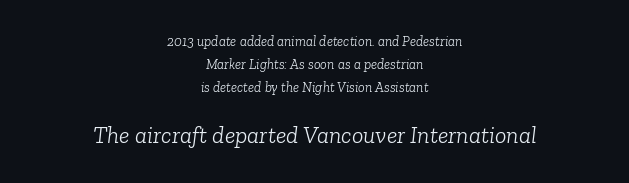
The image shows 24 px text type, italic (leaning right); set centered, normal line spacing (1.64x), normal letter spacing, not underlined; the second (bottom) block is 1.71x larger.
